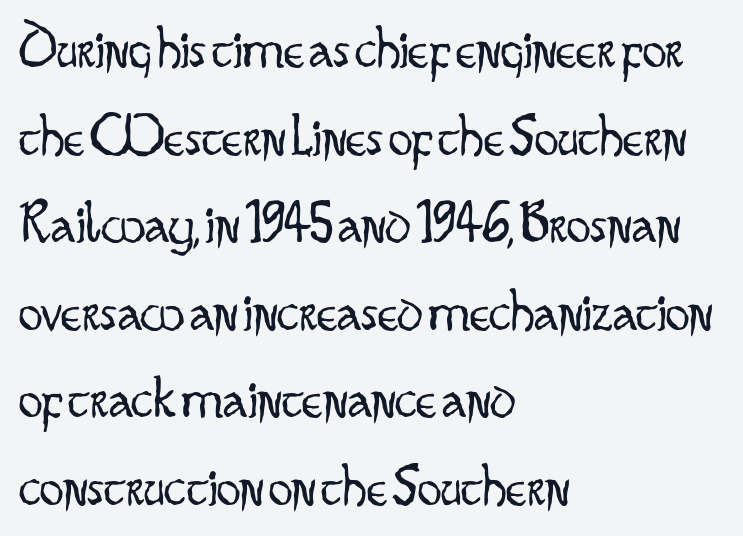
The image shows 60 px light, condensed sans-serif type, upright; set left-aligned, normal line spacing (1.46x), normal letter spacing, not underlined; low stroke contrast and a small x-height.
